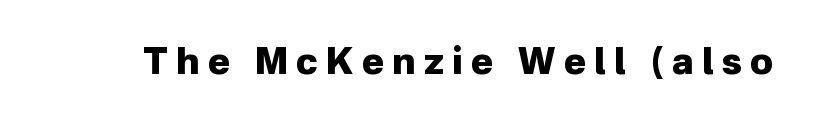
Q: Is the text bold? A: Yes.
Q: Is the text italic (slanted)? A: No, it is upright.
Q: Is the typeface a serif or a sans-serif typeface? A: Sans-serif.
Q: Is the text underlined? A: No.
Q: Is the spacing between letters normal or unusually wide? A: Unusually wide.
Q: Width (condensed, normal, or wide)? A: Normal.
Q: Stroke contrast? A: Low.
Q: x-height? A: Medium.
Q: Monospaced? A: No.
